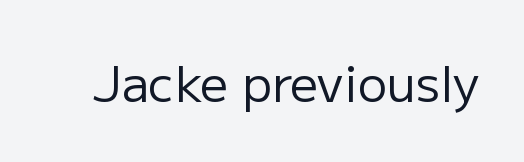
{"serif": "no", "italic": "no", "bold": "no", "weight": "regular", "width": "normal", "stroke_contrast": "low", "x_height": "medium", "monospaced": "no", "underline": "no", "letter_spacing": "normal", "letter_spacing_em": 0.0, "glyph_px": 49}
